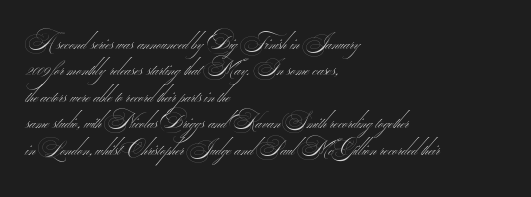
Q: Is the text bold? A: No.
Q: Is the text underlined? A: No.
Q: How is the paragraph aligned? A: Left-aligned.
Q: Is the spacing between letters normal or unusually wide? A: Normal.
Q: Is the spacing between lines tight, normal or loose? A: Normal.
